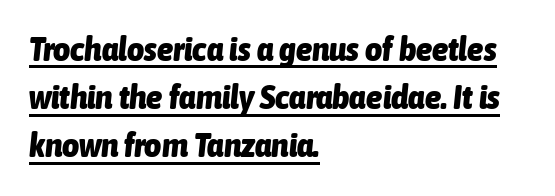
Q: Is the text bold? A: Yes.
Q: Is the text italic (slanted)? A: Yes, it leans right by about 6 degrees.
Q: Is the text underlined? A: Yes.
Q: How is the paragraph aligned? A: Left-aligned.
Q: Is the spacing between letters normal or unusually wide? A: Normal.
Q: Is the spacing between lines tight, normal or loose? A: Normal.
Q: Width (condensed, normal, or wide)? A: Condensed.
Q: Stroke contrast? A: Low.
Q: x-height? A: Medium.
Q: Monospaced? A: No.
